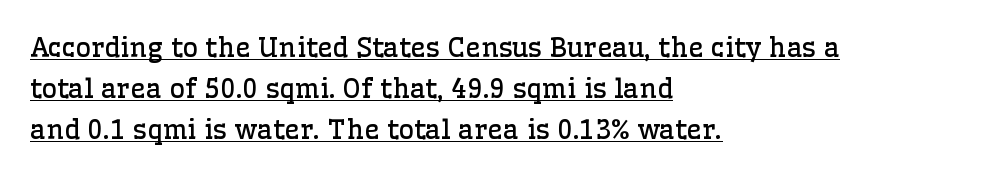
Q: Is the text bold? A: No.
Q: Is the text italic (slanted)? A: No, it is upright.
Q: Is the text underlined? A: Yes.
Q: How is the paragraph aligned? A: Left-aligned.
Q: Is the spacing between letters normal or unusually wide? A: Normal.
Q: Is the spacing between lines tight, normal or loose? A: Normal.
